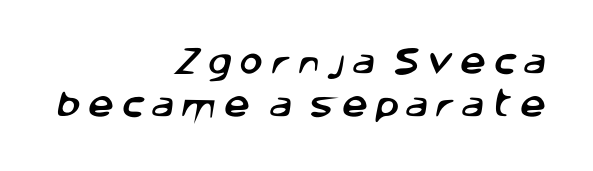
Q: Is the typeface a serif or a sans-serif typeface? A: Sans-serif.
Q: Is the text underlined? A: No.
Q: How is the paragraph aligned? A: Right-aligned.
Q: Is the spacing between letters normal or unusually wide? A: Unusually wide.
Q: Is the spacing between lines tight, normal or loose? A: Normal.
Q: Width (condensed, normal, or wide)? A: Normal.
Q: Stroke contrast? A: Low.
Q: x-height? A: Large.
Q: Monospaced? A: No.
